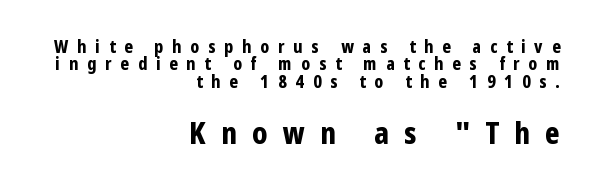
The image shows 31 px bold, condensed sans-serif type, upright; set right-aligned, tight line spacing (0.97x), unusually wide letter spacing (+0.49 em), not underlined; the second (bottom) block is 1.72x larger; low stroke contrast and a medium x-height.
